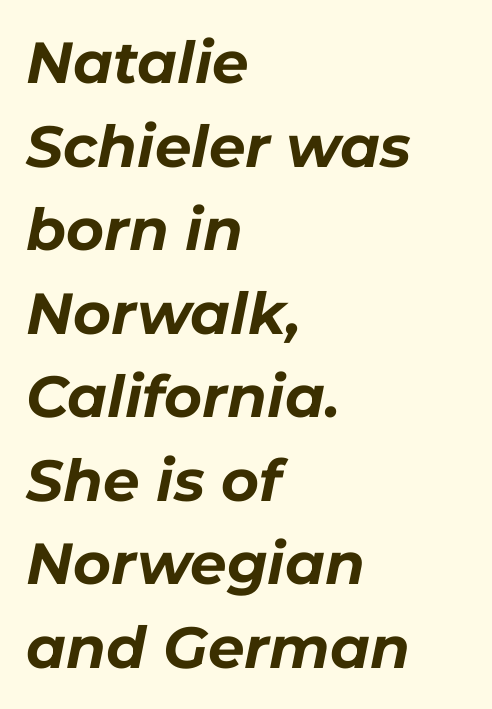
The image shows 58 px bold type, italic (leaning right); set left-aligned, normal line spacing (1.44x), normal letter spacing, not underlined; low stroke contrast and a medium x-height.
